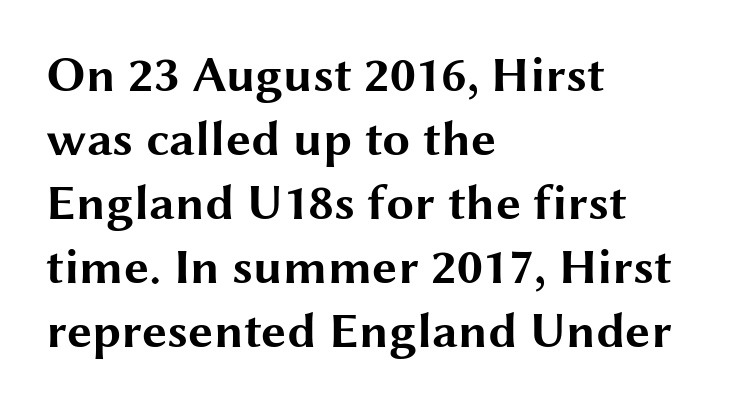
Emphasis by weight is at full strength: bold. Is there much room between lines? A standard amount, neither cramped nor airy. No word sits above an underline. Posture: vertical.
